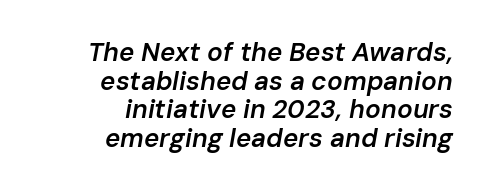
The image shows 26 px text type, italic (leaning right); set right-aligned, tight line spacing (1.1x), normal letter spacing, not underlined.
